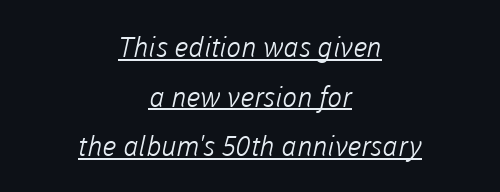
{"serif": "no", "bold": "no", "weight": "light", "width": "normal", "stroke_contrast": "low", "x_height": "medium", "monospaced": "no", "underline": "yes", "align": "center", "line_spacing_ratio": 1.77, "letter_spacing": "normal", "letter_spacing_em": 0.0, "glyph_px": 28}
